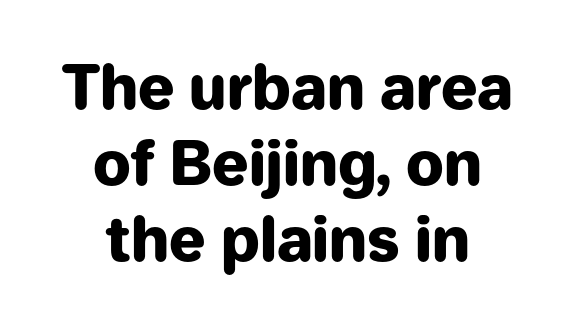
Do the characters align in a grid? No, the font is proportional. Lines of text with bare space underneath. Is there any slant? The stems are plumb. Leading matches the norm, producing a regular column.
